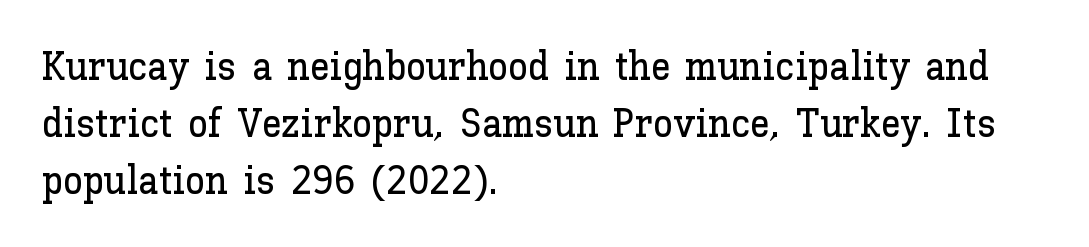
Q: Is the text italic (slanted)? A: No, it is upright.
Q: Is the text underlined? A: No.
Q: How is the paragraph aligned? A: Left-aligned.
Q: Is the spacing between letters normal or unusually wide? A: Normal.
Q: Is the spacing between lines tight, normal or loose? A: Normal.
Q: Width (condensed, normal, or wide)? A: Normal.
Q: Stroke contrast? A: Low.
Q: x-height? A: Medium.
Q: Monospaced? A: No.
